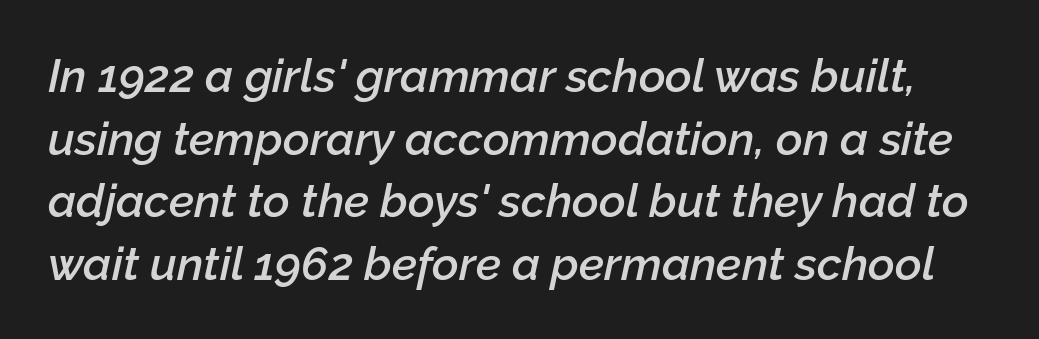
The string is rendered with underlining switched off. The face used here has a pronounced slope to its letters. Notice the strokes are somewhat thickened but not fully heavy: this is a semibold. The face used here is proportionally spaced, like ordinary book or web type. Line spacing here is normal.
